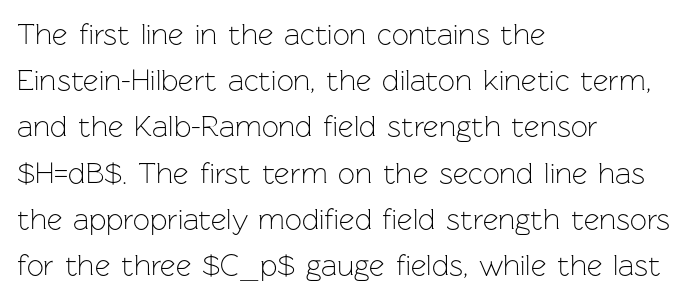
{"serif": "no", "italic": "no", "bold": "no", "weight": "light", "width": "normal", "stroke_contrast": "low", "x_height": "medium", "monospaced": "no", "underline": "no", "align": "left", "line_spacing": "normal", "line_spacing_ratio": 1.54, "letter_spacing": "normal", "letter_spacing_em": 0.0, "glyph_px": 30}
